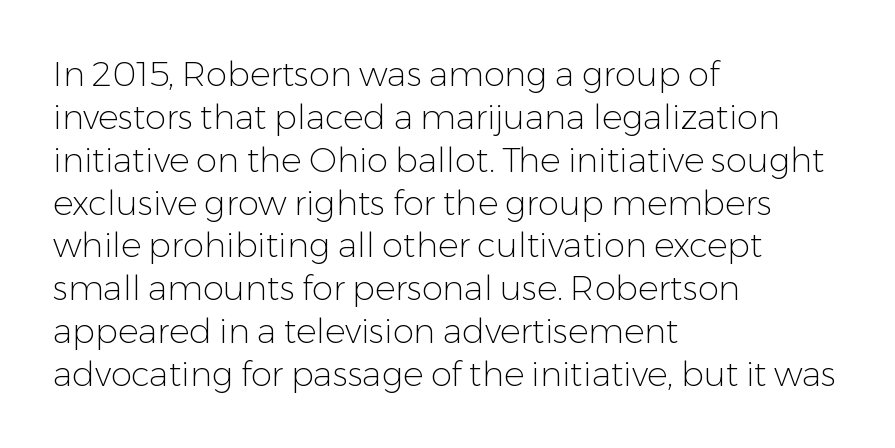
The image shows 34 px light sans-serif type, upright; set left-aligned, normal line spacing (1.26x), normal letter spacing, not underlined; low stroke contrast and a medium x-height.
